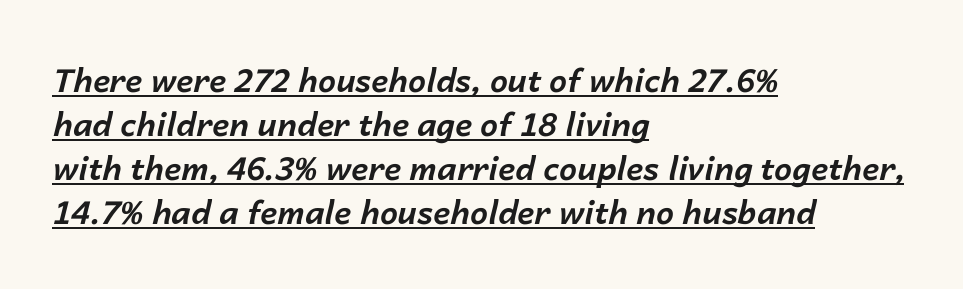
Q: Is the text bold? A: Yes.
Q: Is the text italic (slanted)? A: Yes, it leans right by about 14 degrees.
Q: Is the text underlined? A: Yes.
Q: How is the paragraph aligned? A: Left-aligned.
Q: Is the spacing between letters normal or unusually wide? A: Normal.
Q: Is the spacing between lines tight, normal or loose? A: Normal.
Q: Width (condensed, normal, or wide)? A: Normal.
Q: Stroke contrast? A: Low.
Q: x-height? A: Medium.
Q: Monospaced? A: No.
